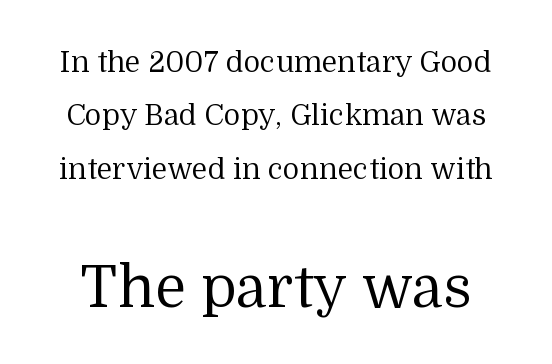
Q: Is the text bold? A: No.
Q: Is the text italic (slanted)? A: No, it is upright.
Q: Is the typeface a serif or a sans-serif typeface? A: Serif.
Q: Is the text underlined? A: No.
Q: Is the spacing between letters normal or unusually wide? A: Normal.
Q: Which block of text is set in a larger size, the first (top) or the second (bottom)? A: The second (bottom) one.
Q: Width (condensed, normal, or wide)? A: Normal.
Q: Stroke contrast? A: Medium.
Q: x-height? A: Medium.
Q: Monospaced? A: No.
